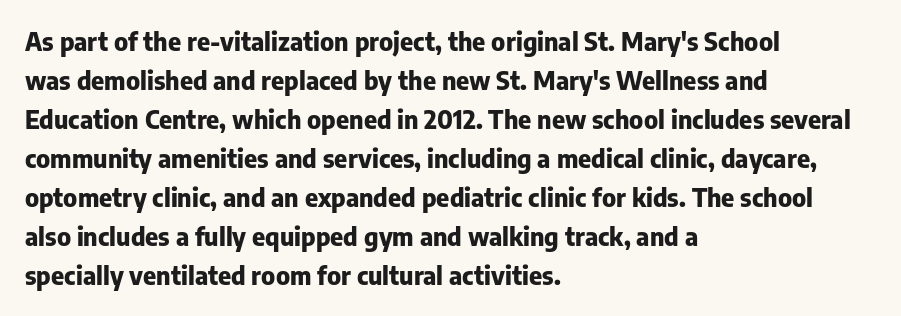
Q: Is the text bold? A: Yes.
Q: Is the text italic (slanted)? A: No, it is upright.
Q: Is the text underlined? A: No.
Q: How is the paragraph aligned? A: Left-aligned.
Q: Is the spacing between letters normal or unusually wide? A: Normal.
Q: Is the spacing between lines tight, normal or loose? A: Normal.
